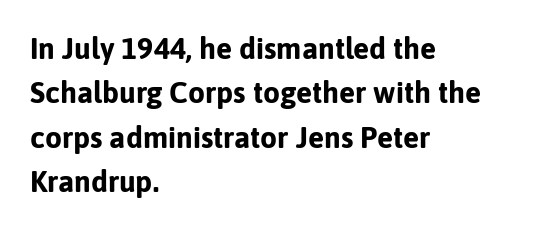
{"serif": "no", "italic": "no", "bold": "yes", "weight": "bold", "width": "normal", "stroke_contrast": "low", "x_height": "medium", "monospaced": "no", "underline": "no", "align": "left", "line_spacing": "normal", "line_spacing_ratio": 1.48, "letter_spacing": "normal", "letter_spacing_em": 0.0, "glyph_px": 30}
